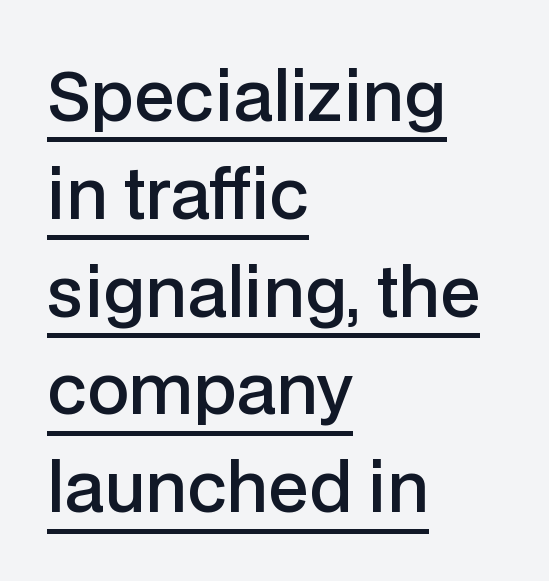
The image shows 67 px semibold sans-serif type, upright; set left-aligned, normal line spacing (1.46x), normal letter spacing, underlined; low stroke contrast and a medium x-height.
